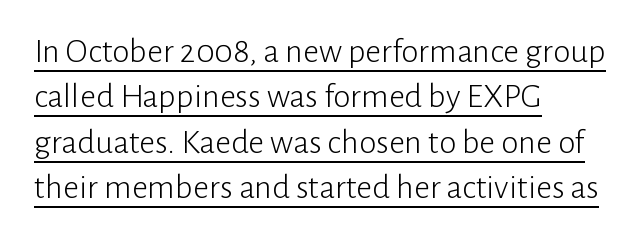
{"serif": "no", "italic": "no", "bold": "no", "weight": "light", "width": "normal", "stroke_contrast": "low", "x_height": "medium", "monospaced": "no", "underline": "yes", "align": "left", "line_spacing": "normal", "line_spacing_ratio": 1.3, "letter_spacing": "normal", "letter_spacing_em": 0.0, "glyph_px": 35}
